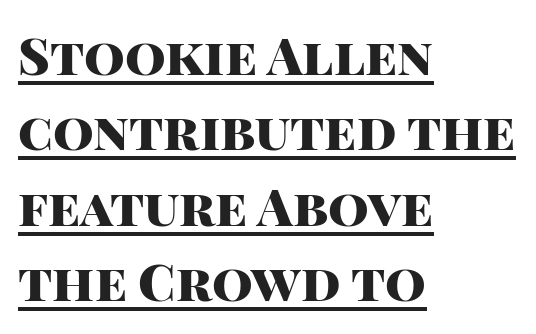
{"serif": "no", "italic": "no", "bold": "yes", "weight": "heavy", "width": "normal", "stroke_contrast": "high", "x_height": "large", "monospaced": "no", "underline": "yes", "align": "left", "line_spacing": "normal", "line_spacing_ratio": 1.45, "letter_spacing": "normal", "letter_spacing_em": 0.0, "glyph_px": 52}
